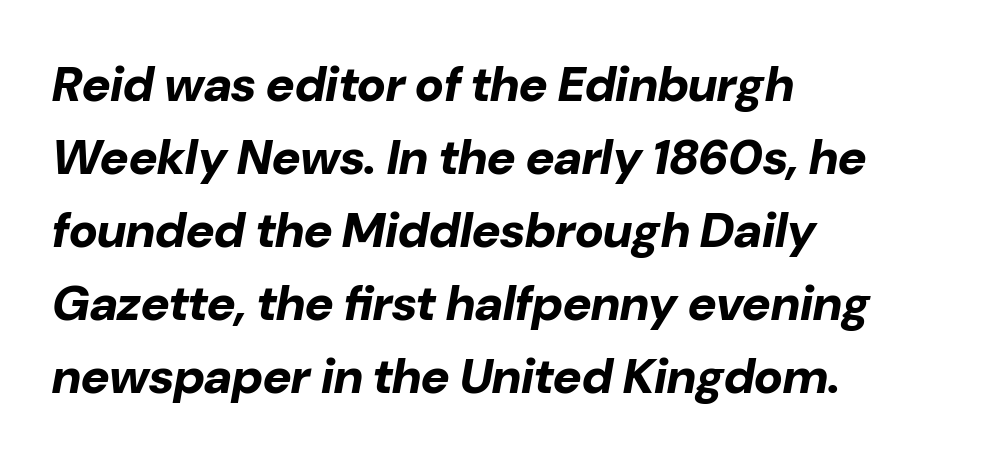
Q: Is the text bold? A: Yes.
Q: Is the text italic (slanted)? A: Yes, it leans right by about 10 degrees.
Q: Is the text underlined? A: No.
Q: How is the paragraph aligned? A: Left-aligned.
Q: Is the spacing between letters normal or unusually wide? A: Normal.
Q: Is the spacing between lines tight, normal or loose? A: Normal.
Q: Width (condensed, normal, or wide)? A: Normal.
Q: Stroke contrast? A: Low.
Q: x-height? A: Medium.
Q: Monospaced? A: No.
